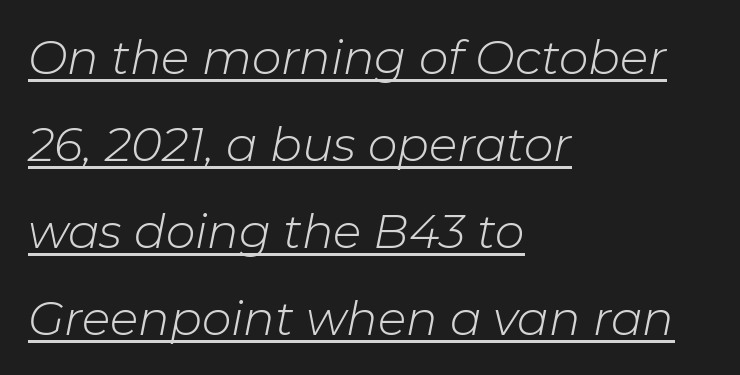
{"italic": "yes", "lean": "right", "slant_degrees": 11, "bold": "no", "weight": "light", "width": "normal", "stroke_contrast": "low", "x_height": "medium", "monospaced": "no", "underline": "yes", "align": "left", "line_spacing_ratio": 1.85, "letter_spacing": "normal", "letter_spacing_em": 0.0, "glyph_px": 47}
